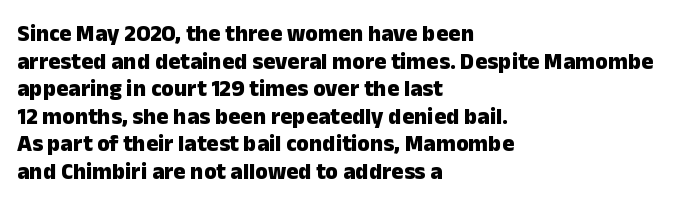
{"italic": "no", "bold": "yes", "underline": "no", "align": "left", "line_spacing_ratio": 1.2, "letter_spacing": "normal", "letter_spacing_em": 0.0, "glyph_px": 23}
